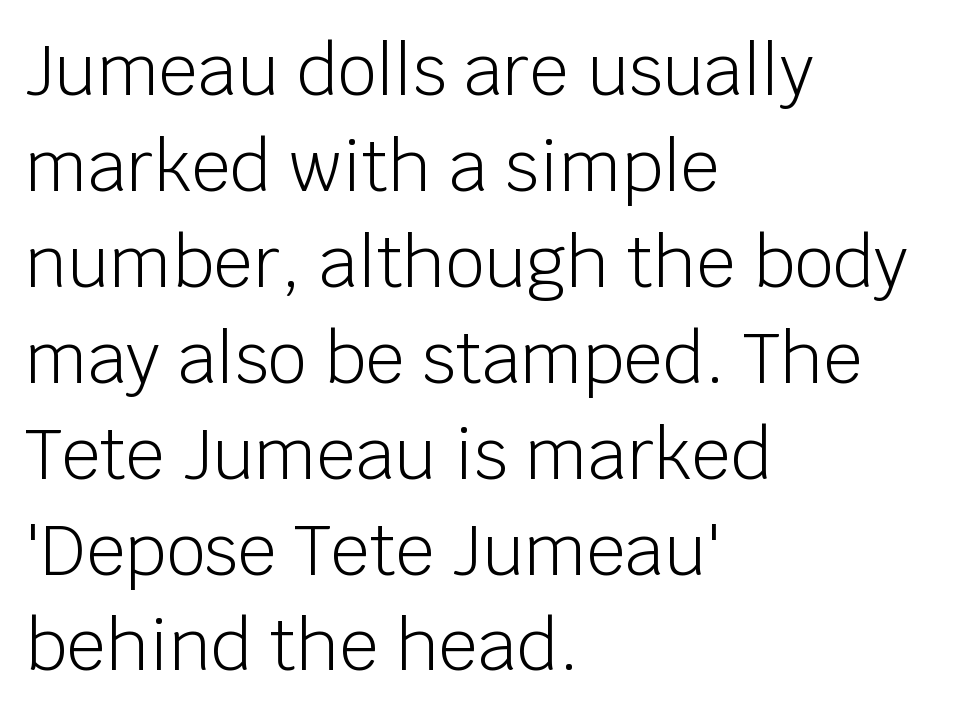
{"serif": "no", "italic": "no", "bold": "no", "weight": "light", "width": "normal", "stroke_contrast": "low", "x_height": "large", "monospaced": "no", "underline": "no", "align": "left", "line_spacing": "normal", "line_spacing_ratio": 1.39, "letter_spacing": "normal", "letter_spacing_em": 0.0, "glyph_px": 69}
